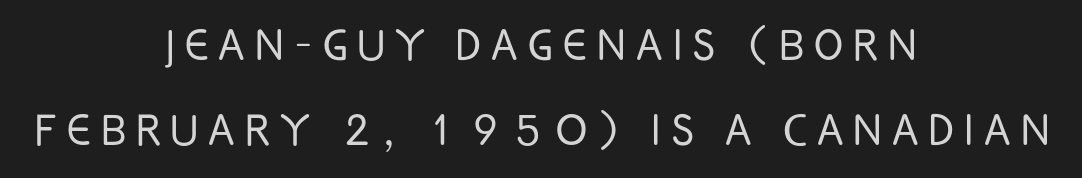
Q: Is the text bold? A: No.
Q: Is the text italic (slanted)? A: No, it is upright.
Q: Is the typeface a serif or a sans-serif typeface? A: Sans-serif.
Q: Is the text underlined? A: No.
Q: How is the paragraph aligned? A: Centered.
Q: Is the spacing between lines tight, normal or loose? A: Normal.
Q: Width (condensed, normal, or wide)? A: Condensed.
Q: Stroke contrast? A: Low.
Q: x-height? A: Large.
Q: Monospaced? A: No.
